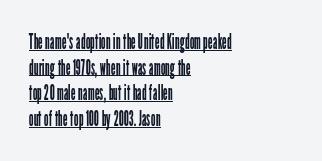
Weight: regular or lighter. The gaps between neighbouring characters are ordinary and unremarkable. Leftover space on each line is placed entirely after the last word. The specimen includes a rule beneath the text block's lines.
